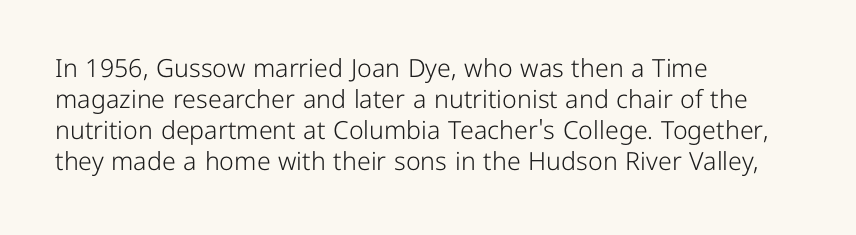
{"italic": "no", "bold": "no", "underline": "no", "align": "left", "line_spacing_ratio": 1.24, "letter_spacing": "normal", "letter_spacing_em": 0.0, "glyph_px": 25}
